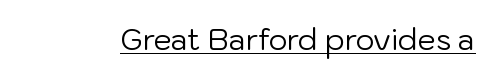
The image shows 29 px regular-weight sans-serif type, upright; set normal letter spacing, underlined; low stroke contrast and a medium x-height.
